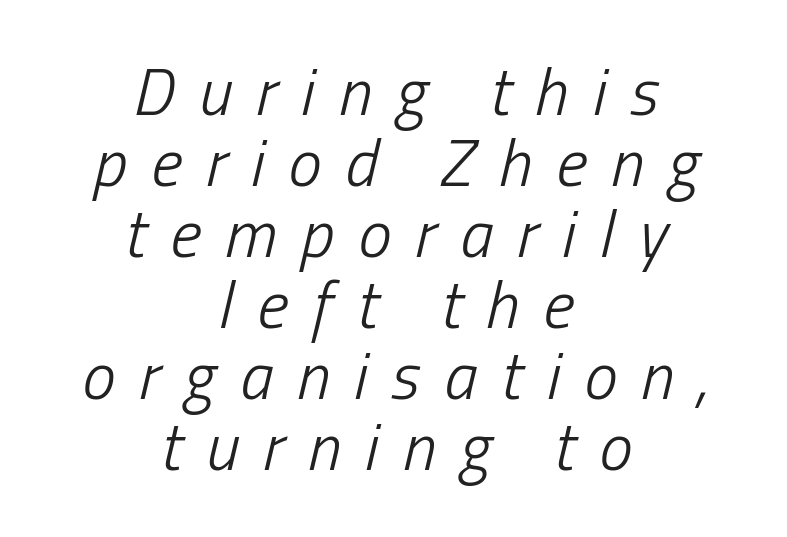
{"italic": "yes", "lean": "right", "slant_degrees": 13, "bold": "no", "weight": "light", "width": "condensed", "stroke_contrast": "low", "x_height": "medium", "monospaced": "no", "underline": "no", "align": "center", "line_spacing": "tight", "line_spacing_ratio": 1.06, "letter_spacing": "wide", "letter_spacing_em": 0.36, "glyph_px": 67}
